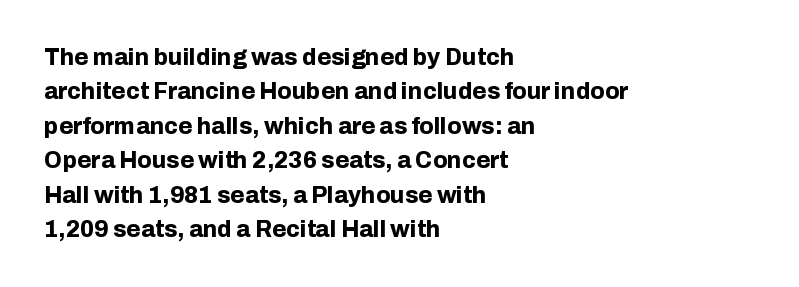
{"italic": "no", "bold": "yes", "underline": "no", "align": "left", "line_spacing": "normal", "line_spacing_ratio": 1.5, "letter_spacing": "normal", "letter_spacing_em": 0.0, "glyph_px": 23}
